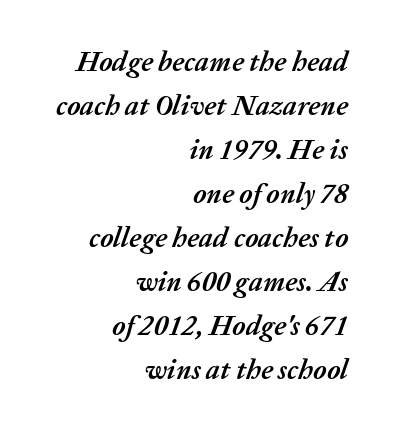
{"italic": "yes", "lean": "right", "slant_degrees": 20, "bold": "yes", "weight": "semibold", "width": "normal", "stroke_contrast": "medium", "x_height": "medium", "monospaced": "no", "underline": "no", "align": "right", "line_spacing": "normal", "line_spacing_ratio": 1.57, "letter_spacing": "normal", "letter_spacing_em": 0.0, "glyph_px": 28}
